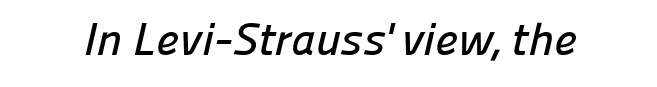
Q: Is the typeface a serif or a sans-serif typeface? A: Sans-serif.
Q: Is the text underlined? A: No.
Q: Is the spacing between letters normal or unusually wide? A: Normal.
Q: Width (condensed, normal, or wide)? A: Normal.
Q: Stroke contrast? A: Low.
Q: x-height? A: Medium.
Q: Monospaced? A: No.
